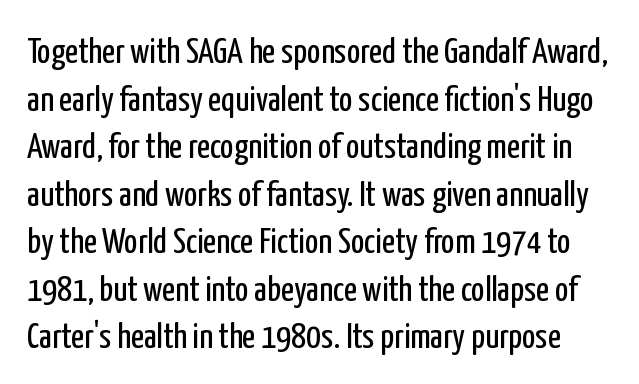
The image shows 36 px regular-weight, condensed sans-serif type, upright; set normal line spacing (1.32x), normal letter spacing, not underlined; low stroke contrast and a medium x-height.
